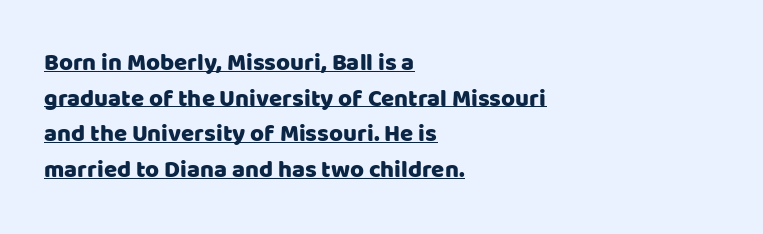
A rule runs beneath these lines of type. This is roman type, the default non-slanted kind. Line beginnings align vertically; line endings do not. Students, note that the glyphs here touch the page at normal intervals. A normal amount of white space separates one row of letters from the next.
